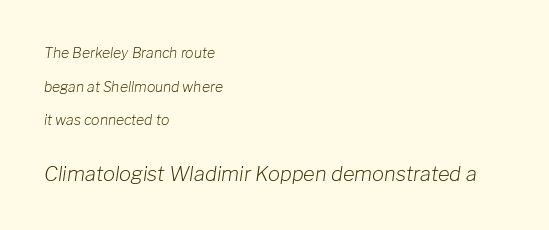
Q: Is the text bold? A: No.
Q: Is the text italic (slanted)? A: Yes, it leans right by about 8 degrees.
Q: Is the text underlined? A: No.
Q: How is the paragraph aligned? A: Left-aligned.
Q: Is the spacing between letters normal or unusually wide? A: Normal.
Q: Is the spacing between lines tight, normal or loose? A: Loose.
Q: Which block of text is set in a larger size, the first (top) or the second (bottom)? A: The second (bottom) one.
